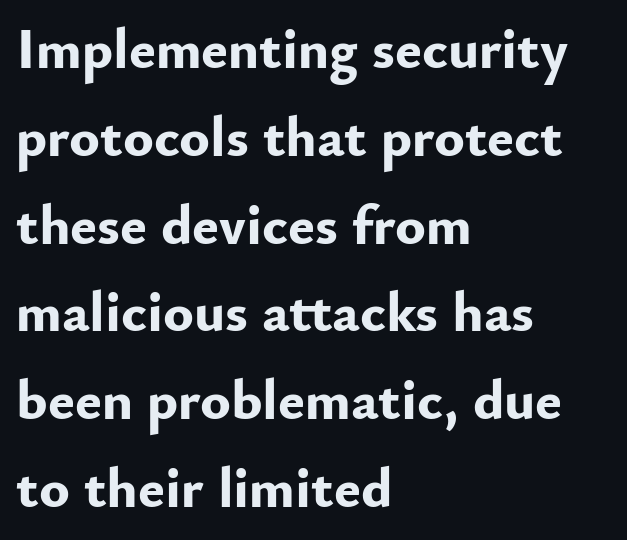
The image shows 57 px bold sans-serif type, upright; set left-aligned, normal line spacing (1.54x), normal letter spacing, not underlined; low stroke contrast and a small x-height.
